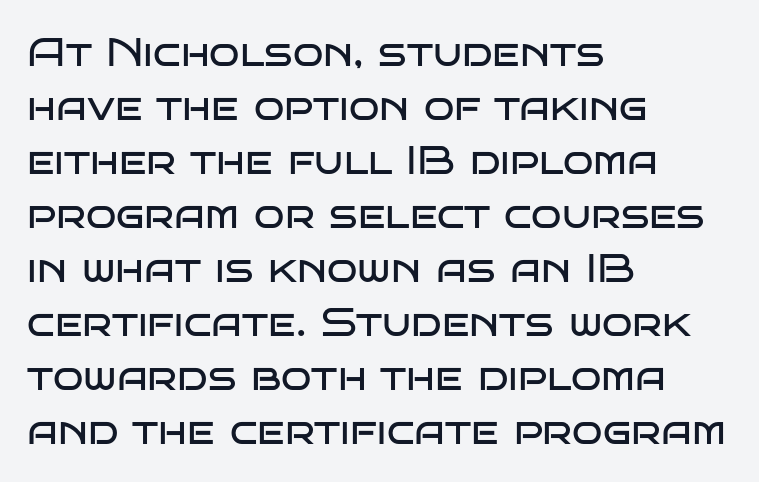
{"serif": "no", "italic": "no", "bold": "no", "weight": "regular", "width": "wide", "stroke_contrast": "low", "x_height": "large", "monospaced": "no", "underline": "no", "align": "left", "line_spacing": "normal", "line_spacing_ratio": 1.35, "letter_spacing": "normal", "letter_spacing_em": 0.0, "glyph_px": 40}
